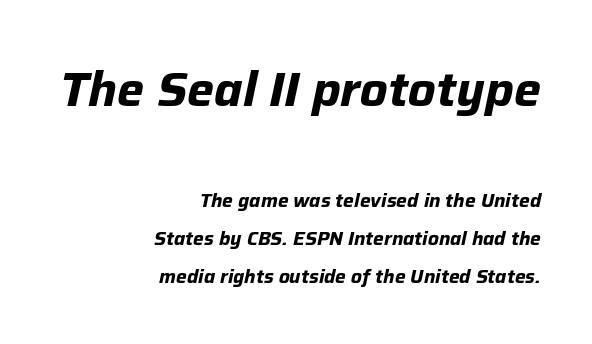
The image shows 48 px bold type, italic (leaning right); set right-aligned, loose line spacing (2.0x), normal letter spacing, not underlined; the first (top) block is 2.53x larger; low stroke contrast and a medium x-height.
